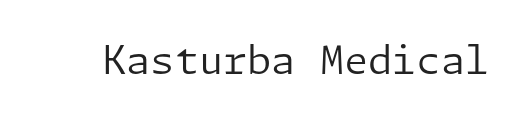
The image shows 39 px regular-weight sans-serif type, upright; set normal letter spacing, not underlined; low stroke contrast and a medium x-height.
